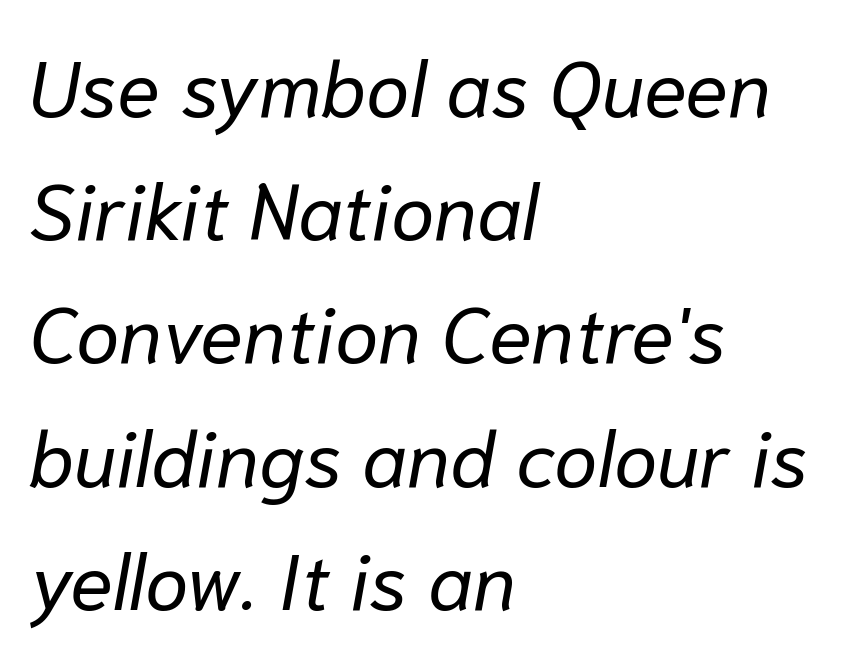
{"italic": "yes", "lean": "right", "slant_degrees": 10, "bold": "no", "weight": "regular", "width": "normal", "stroke_contrast": "low", "x_height": "medium", "monospaced": "no", "underline": "no", "align": "left", "line_spacing": "normal", "line_spacing_ratio": 1.56, "letter_spacing": "normal", "letter_spacing_em": 0.0, "glyph_px": 79}
